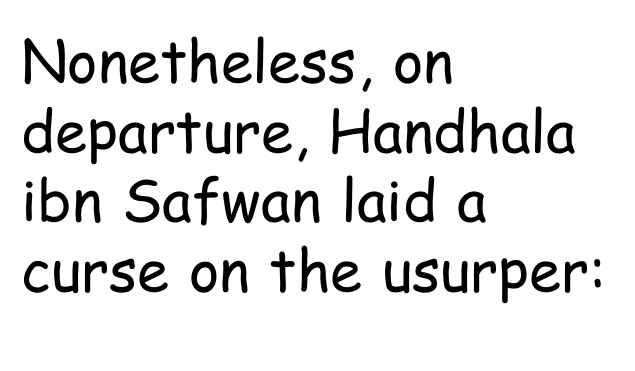
Q: Is the text bold? A: No.
Q: Is the text italic (slanted)? A: No, it is upright.
Q: Is the typeface a serif or a sans-serif typeface? A: Sans-serif.
Q: Is the text underlined? A: No.
Q: How is the paragraph aligned? A: Left-aligned.
Q: Is the spacing between letters normal or unusually wide? A: Normal.
Q: Width (condensed, normal, or wide)? A: Condensed.
Q: Stroke contrast? A: Low.
Q: x-height? A: Medium.
Q: Monospaced? A: No.
